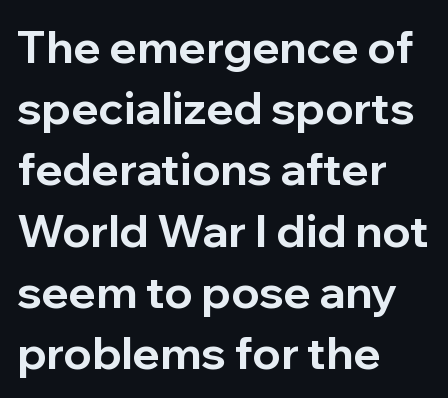
{"serif": "no", "italic": "no", "bold": "yes", "weight": "bold", "width": "normal", "stroke_contrast": "low", "x_height": "medium", "monospaced": "no", "underline": "no", "align": "left", "line_spacing": "normal", "line_spacing_ratio": 1.36, "letter_spacing": "normal", "letter_spacing_em": 0.0, "glyph_px": 45}
